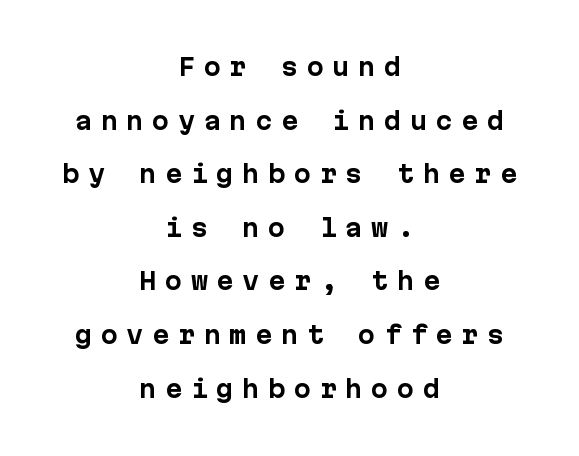
{"italic": "no", "bold": "yes", "underline": "no", "align": "center", "line_spacing": "loose", "line_spacing_ratio": 2.33, "letter_spacing": "wide", "letter_spacing_em": 0.37, "glyph_px": 23}
